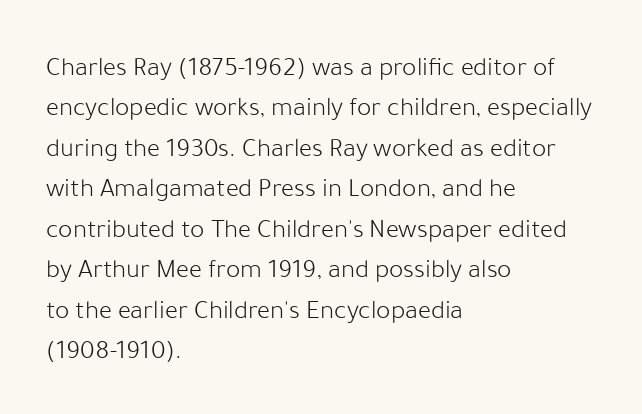
Q: Is the text bold? A: No.
Q: Is the text italic (slanted)? A: No, it is upright.
Q: Is the text underlined? A: No.
Q: How is the paragraph aligned? A: Left-aligned.
Q: Is the spacing between letters normal or unusually wide? A: Normal.
Q: Is the spacing between lines tight, normal or loose? A: Normal.
